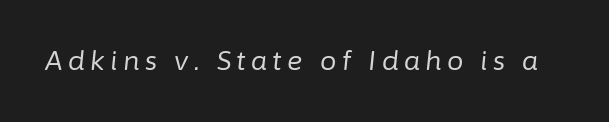
This is not heavy type; no bold has been used. The specimen reads as italic at a glance. The tracking jumps out immediately: characters are airy and widely separated. This rendering features lettering with no underline.
